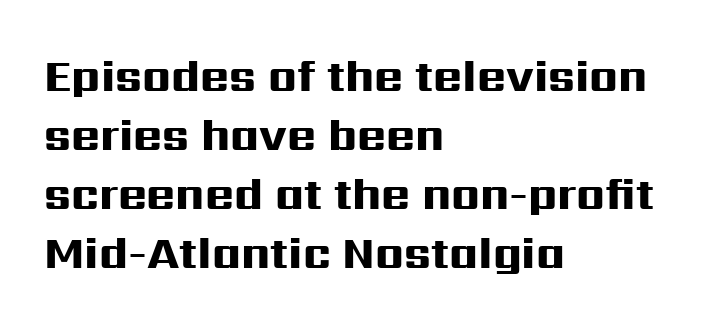
{"serif": "no", "italic": "no", "bold": "yes", "weight": "heavy", "width": "wide", "stroke_contrast": "high", "x_height": "medium", "monospaced": "no", "underline": "no", "align": "left", "line_spacing": "normal", "line_spacing_ratio": 1.34, "letter_spacing": "normal", "letter_spacing_em": 0.0, "glyph_px": 44}
